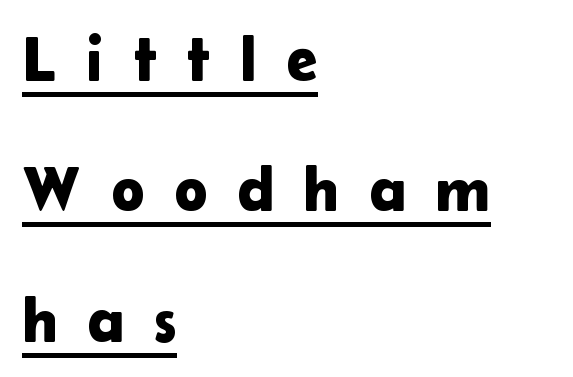
This sample uses an upright cut, with every glyph sitting square on the baseline. The face used here is proportionally spaced, like ordinary book or web type. Grotesque or geometric, the face here clearly has no serifs. Underlined type.
